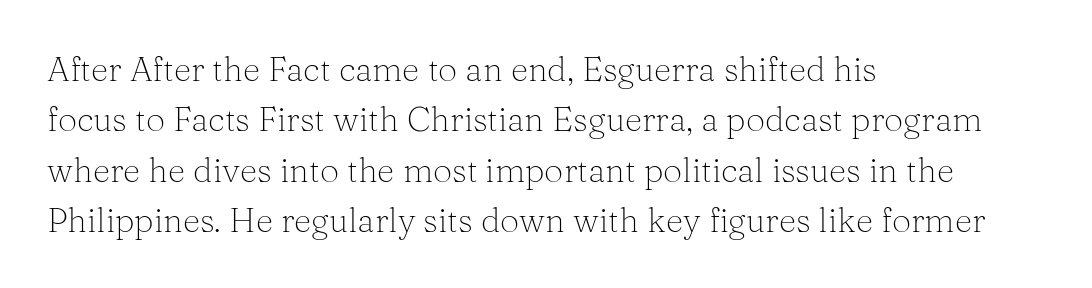
Counters stay open thanks to moderate or lighter strokes. Each word holds together tightly as a unit, with standard inter-letter gaps. The letters advance in unequal steps, a hallmark of proportional type. Short and long lines alike share a common starting point at left.
